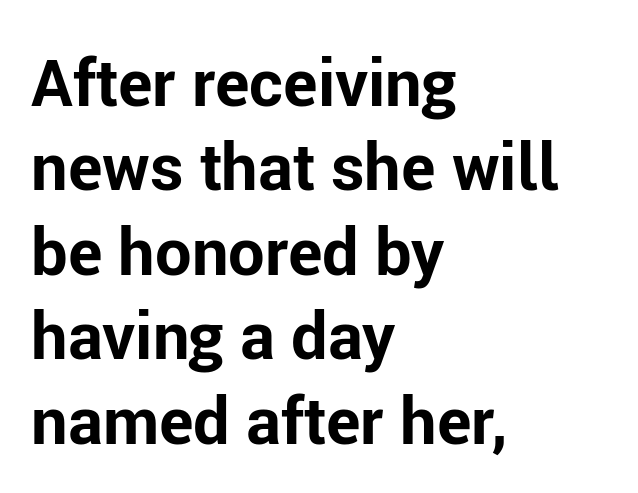
Q: Is the text bold? A: Yes.
Q: Is the text italic (slanted)? A: No, it is upright.
Q: Is the typeface a serif or a sans-serif typeface? A: Sans-serif.
Q: Is the text underlined? A: No.
Q: How is the paragraph aligned? A: Left-aligned.
Q: Is the spacing between letters normal or unusually wide? A: Normal.
Q: Is the spacing between lines tight, normal or loose? A: Normal.
Q: Width (condensed, normal, or wide)? A: Normal.
Q: Stroke contrast? A: Low.
Q: x-height? A: Medium.
Q: Monospaced? A: No.
